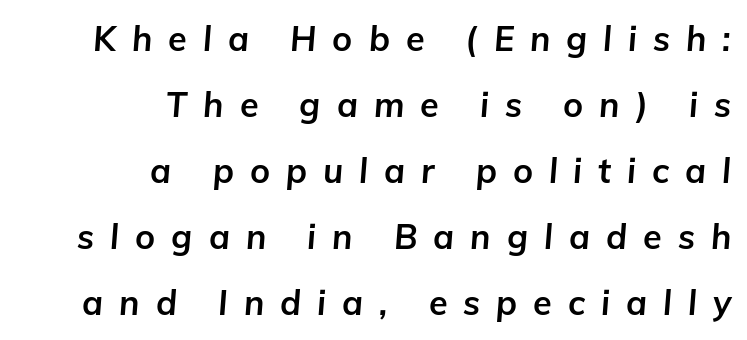
Q: Is the text bold? A: Yes.
Q: Is the text italic (slanted)? A: Yes, it leans right by about 5 degrees.
Q: Is the text underlined? A: No.
Q: How is the paragraph aligned? A: Right-aligned.
Q: Is the spacing between letters normal or unusually wide? A: Unusually wide.
Q: Is the spacing between lines tight, normal or loose? A: Loose.
Q: Width (condensed, normal, or wide)? A: Normal.
Q: Stroke contrast? A: Low.
Q: x-height? A: Medium.
Q: Monospaced? A: No.
